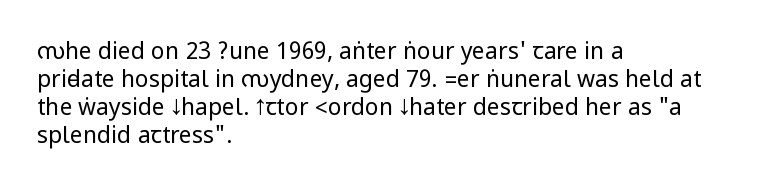
{"italic": "no", "bold": "no", "underline": "no", "align": "left", "line_spacing_ratio": 1.22, "letter_spacing": "normal", "letter_spacing_em": 0.0, "glyph_px": 23}
